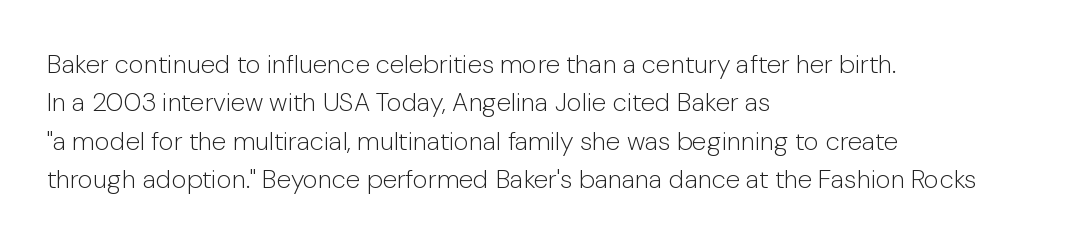
Q: Is the text bold? A: No.
Q: Is the text italic (slanted)? A: No, it is upright.
Q: Is the text underlined? A: No.
Q: How is the paragraph aligned? A: Left-aligned.
Q: Is the spacing between letters normal or unusually wide? A: Normal.
Q: Is the spacing between lines tight, normal or loose? A: Normal.
